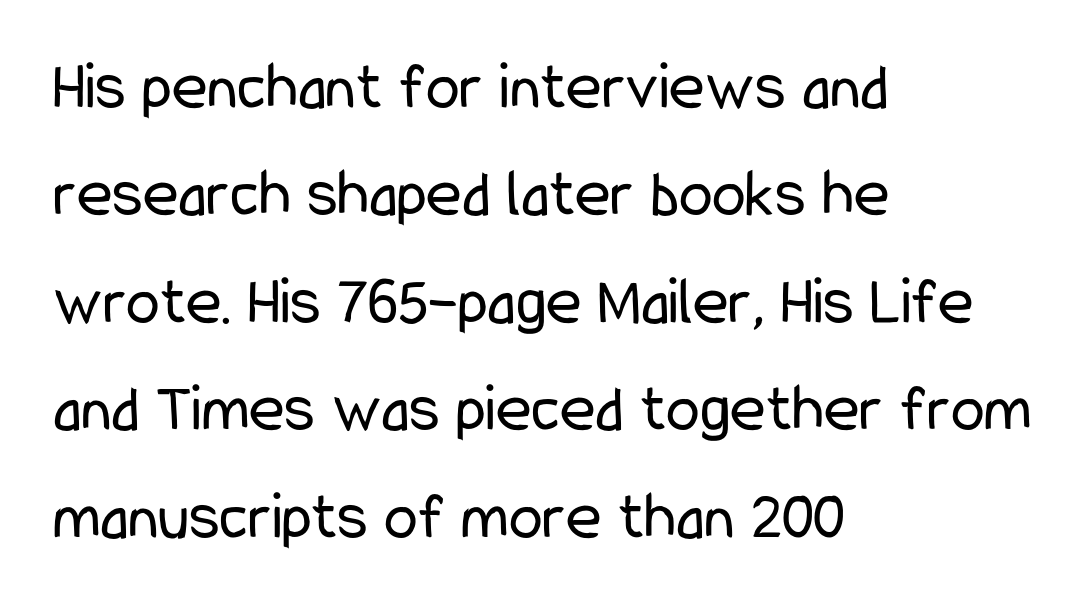
The image shows 68 px regular-weight, condensed sans-serif type, upright; set left-aligned, normal line spacing (1.58x), normal letter spacing, not underlined; low stroke contrast and a medium x-height.
